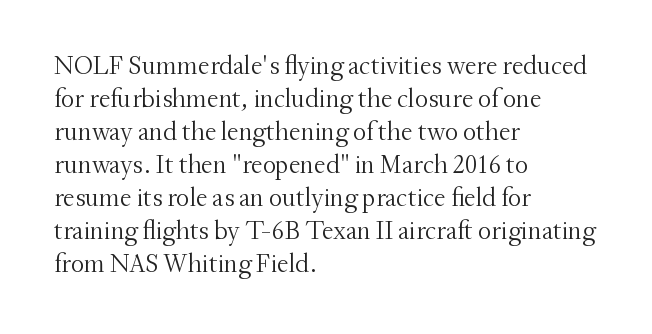
Q: Is the text bold? A: No.
Q: Is the text italic (slanted)? A: No, it is upright.
Q: Is the text underlined? A: No.
Q: How is the paragraph aligned? A: Left-aligned.
Q: Is the spacing between letters normal or unusually wide? A: Normal.
Q: Is the spacing between lines tight, normal or loose? A: Normal.
